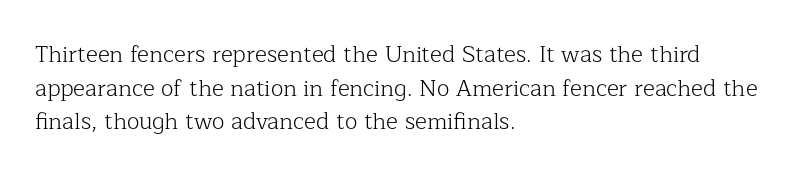
Q: Is the text bold? A: No.
Q: Is the text italic (slanted)? A: No, it is upright.
Q: Is the text underlined? A: No.
Q: How is the paragraph aligned? A: Left-aligned.
Q: Is the spacing between letters normal or unusually wide? A: Normal.
Q: Is the spacing between lines tight, normal or loose? A: Normal.
